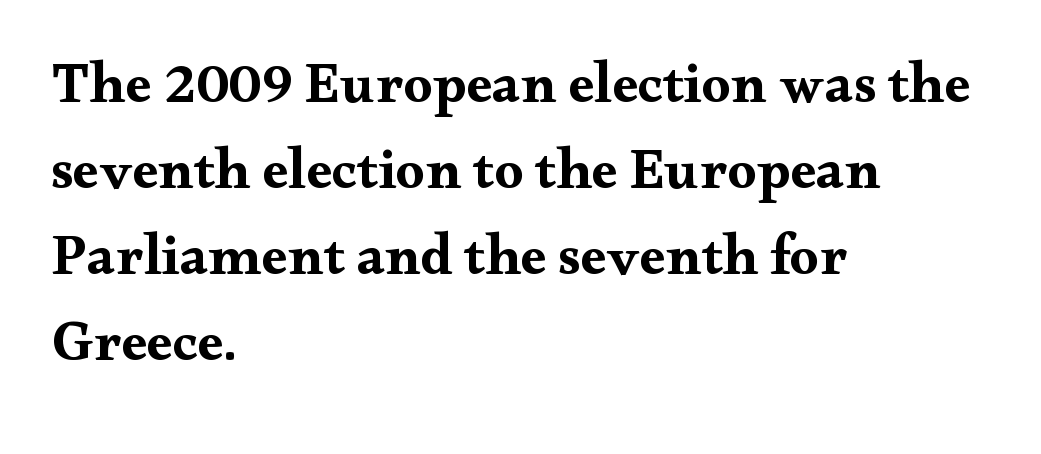
Q: Is the text bold? A: Yes.
Q: Is the text italic (slanted)? A: No, it is upright.
Q: Is the typeface a serif or a sans-serif typeface? A: Serif.
Q: Is the text underlined? A: No.
Q: How is the paragraph aligned? A: Left-aligned.
Q: Is the spacing between letters normal or unusually wide? A: Normal.
Q: Is the spacing between lines tight, normal or loose? A: Normal.
Q: Width (condensed, normal, or wide)? A: Wide.
Q: Stroke contrast? A: Medium.
Q: x-height? A: Small.
Q: Monospaced? A: No.
